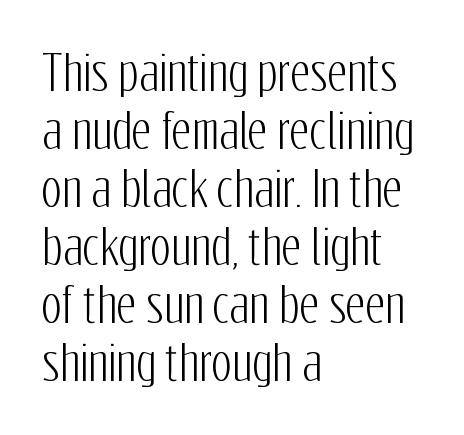
Q: Is the text italic (slanted)? A: No, it is upright.
Q: Is the typeface a serif or a sans-serif typeface? A: Sans-serif.
Q: Is the text underlined? A: No.
Q: How is the paragraph aligned? A: Left-aligned.
Q: Is the spacing between letters normal or unusually wide? A: Normal.
Q: Width (condensed, normal, or wide)? A: Condensed.
Q: Stroke contrast? A: Low.
Q: x-height? A: Medium.
Q: Monospaced? A: No.
